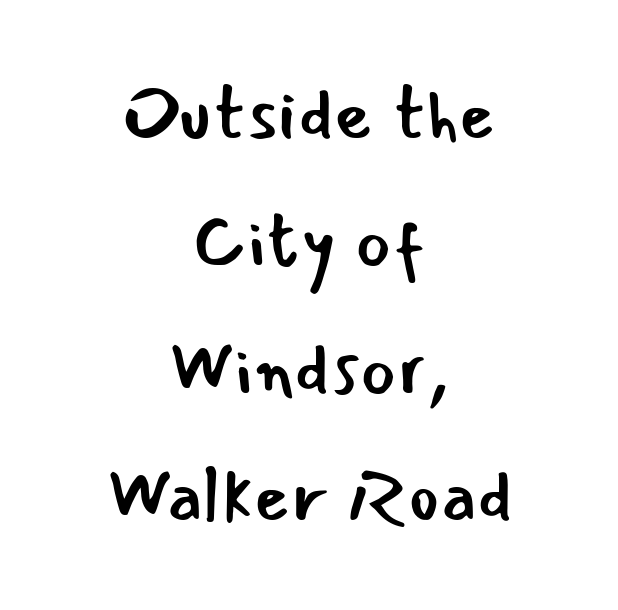
The image shows 74 px regular-weight sans-serif type, upright; set centered, line spacing 1.72x, normal letter spacing, not underlined; low stroke contrast and a small x-height.
